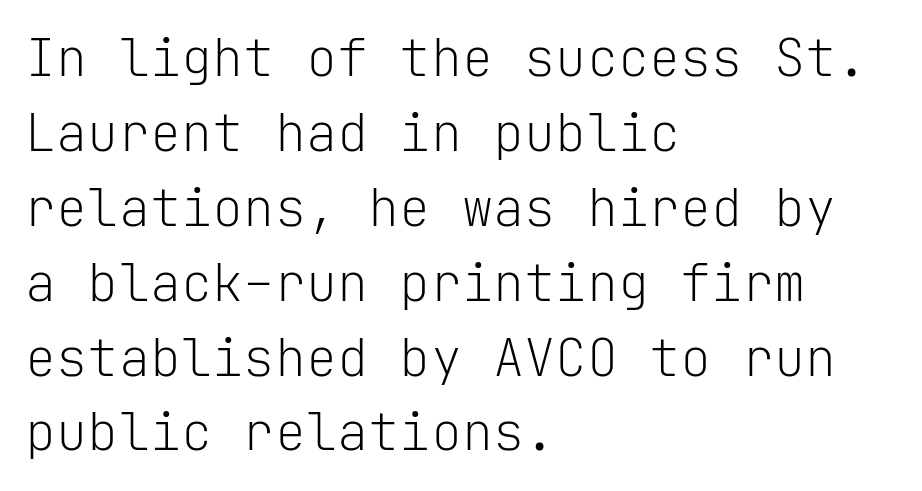
{"serif": "no", "italic": "no", "bold": "no", "weight": "light", "width": "normal", "stroke_contrast": "low", "x_height": "medium", "monospaced": "yes", "underline": "no", "align": "left", "line_spacing": "normal", "line_spacing_ratio": 1.44, "letter_spacing": "normal", "letter_spacing_em": 0.0, "glyph_px": 52}
